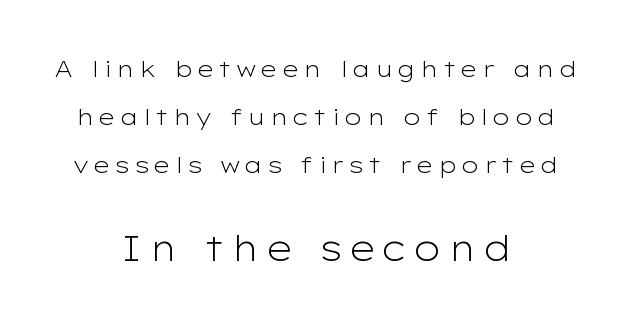
{"serif": "no", "italic": "no", "bold": "no", "weight": "light", "width": "wide", "stroke_contrast": "low", "x_height": "medium", "monospaced": "no", "underline": "no", "align": "center", "line_spacing": "loose", "line_spacing_ratio": 2.08, "larger_block": "second", "size_ratio": 1.52, "glyph_px": 35}
